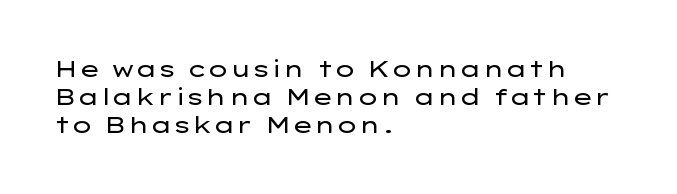
{"italic": "no", "bold": "no", "underline": "no", "align": "left", "line_spacing_ratio": 1.22, "letter_spacing": "normal", "letter_spacing_em": 0.0, "glyph_px": 23}
